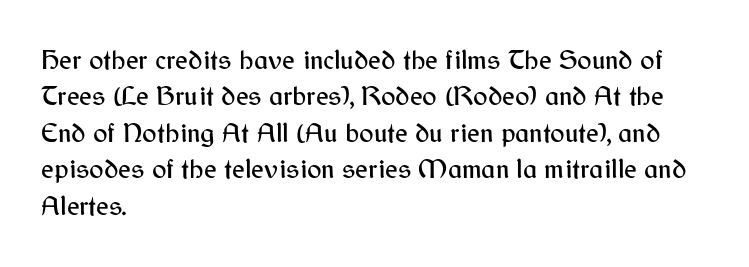
{"italic": "no", "underline": "no", "align": "left", "line_spacing": "normal", "line_spacing_ratio": 1.35, "letter_spacing": "normal", "letter_spacing_em": 0.0, "glyph_px": 27}
